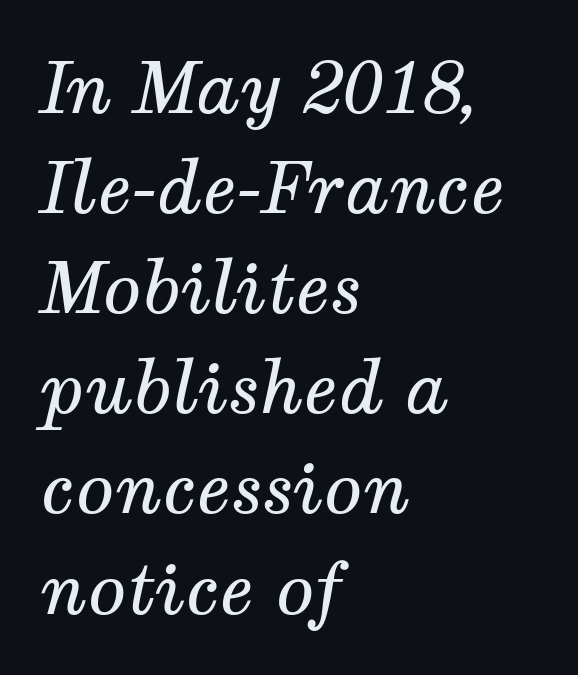
{"serif": "yes", "italic": "yes", "lean": "right", "slant_degrees": 12, "bold": "no", "weight": "regular", "width": "normal", "stroke_contrast": "medium", "x_height": "medium", "monospaced": "no", "underline": "no", "align": "left", "line_spacing": "normal", "line_spacing_ratio": 1.41, "letter_spacing": "normal", "letter_spacing_em": 0.0, "glyph_px": 71}
